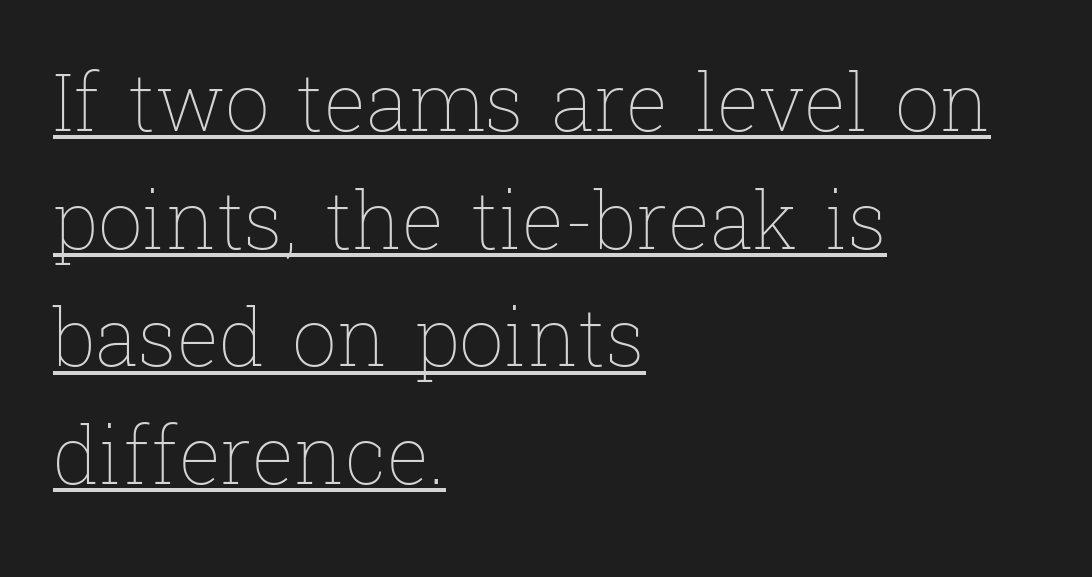
Think of a printed novel: that variable character pitch is what you see here. Every character sits straight up, as roman type does. Compared with typical body copy, the letter spacing here is the same. Weight: regular or lighter. A typesetter would call this leading conventional body-copy spacing.
